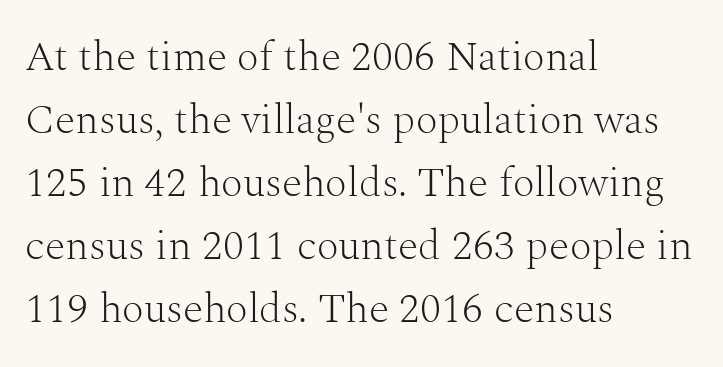
{"serif": "yes", "italic": "no", "bold": "no", "weight": "light", "width": "normal", "stroke_contrast": "medium", "x_height": "medium", "monospaced": "no", "underline": "no", "align": "left", "line_spacing": "normal", "line_spacing_ratio": 1.5, "letter_spacing": "normal", "letter_spacing_em": 0.0, "glyph_px": 42}
